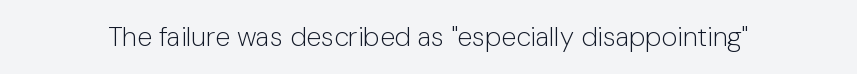
Has an underline been added? It has not. The type is set solid horizontally, with unmodified tracking. The characters are drawn with everyday or finer stroke widths. Every character sits straight up, as roman type does.
